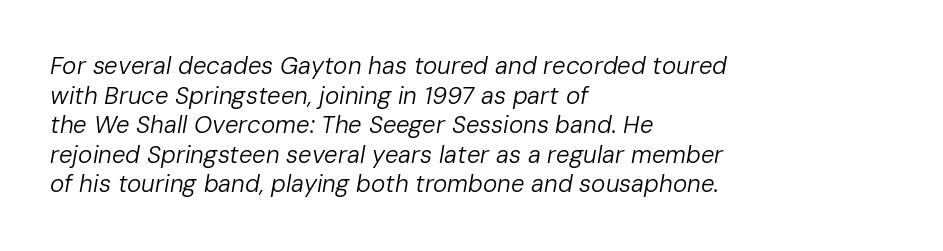
The rag falls on the right side of this text block. Heft: none added — not bold. This is oblique type, the kind used for emphasis or titles. The horizontal fit of the characters is conventional and even. Plain, unruled lines of type.
